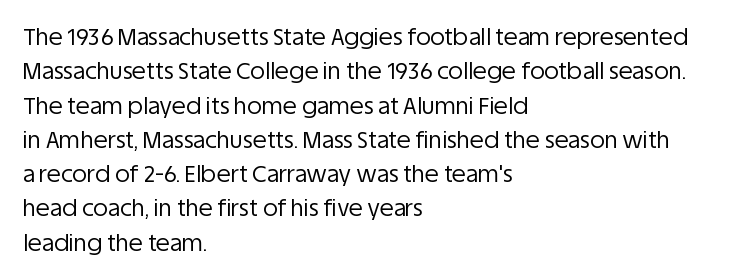
The vertical gap from one line to the next is medium. These lines were composed using upright roman letters. Horizontal alignment here is leftward, the default for most running prose. The gaps between neighbouring characters are ordinary and unremarkable. Weight: regular or lighter.
